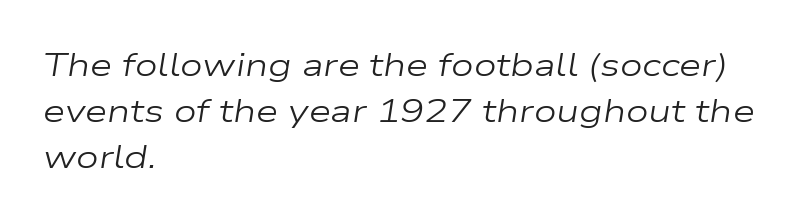
{"italic": "yes", "lean": "right", "slant_degrees": 9, "bold": "no", "weight": "regular", "width": "wide", "stroke_contrast": "low", "x_height": "medium", "monospaced": "no", "underline": "no", "align": "left", "line_spacing": "normal", "line_spacing_ratio": 1.44, "letter_spacing": "normal", "letter_spacing_em": 0.0, "glyph_px": 32}
